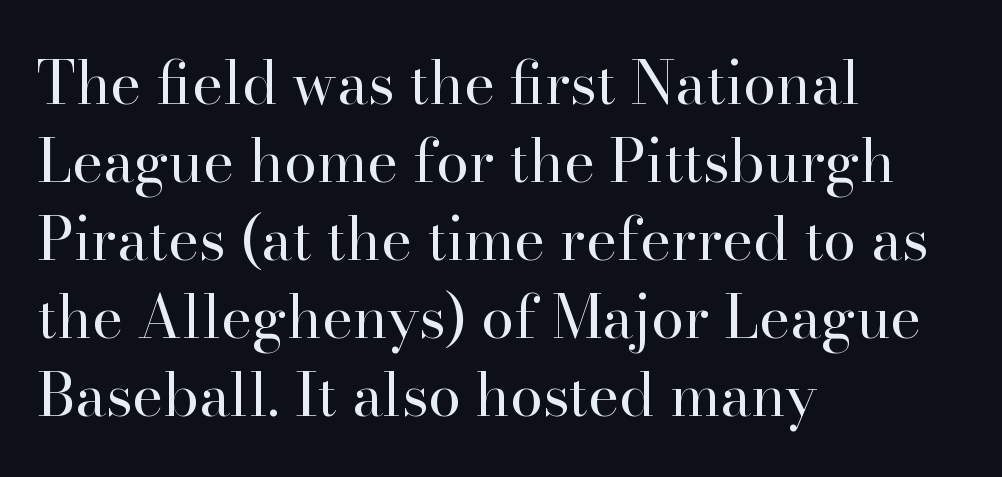
The leading is moderate, giving the passage an even texture. Letterform terminals end in serifs throughout the passage. The line texture is even and compact thanks to regular tracking. The font sits on the lighter half of the weight spectrum, regular included. No italicization has been applied; the sample stays upright. This sample has the flowing, uneven cadence of proportional lettering.
